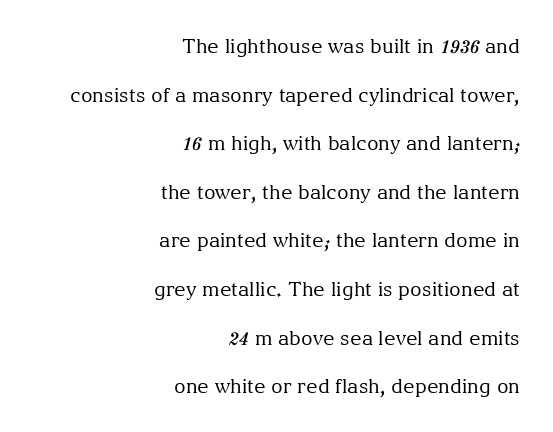
The image shows 20 px text type, upright; set right-aligned, loose line spacing (2.43x), normal letter spacing, not underlined.
